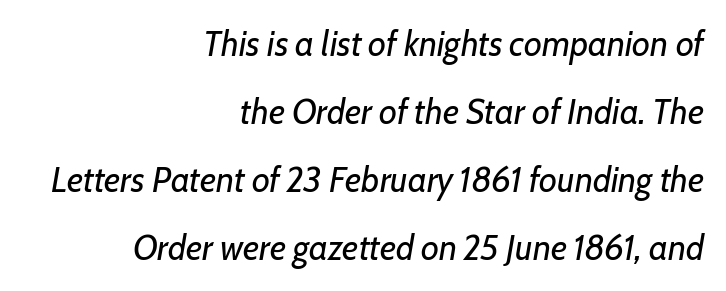
The image shows 35 px regular-weight type, italic (leaning right); set right-aligned, loose line spacing (1.94x), normal letter spacing, not underlined; low stroke contrast and a medium x-height.
